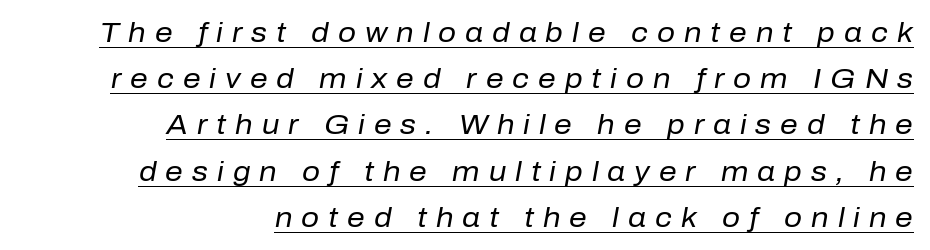
Q: Is the text bold? A: No.
Q: Is the text italic (slanted)? A: Yes, it leans right by about 10 degrees.
Q: Is the text underlined? A: Yes.
Q: How is the paragraph aligned? A: Right-aligned.
Q: Is the spacing between letters normal or unusually wide? A: Unusually wide.
Q: Is the spacing between lines tight, normal or loose? A: Normal.
Q: Width (condensed, normal, or wide)? A: Normal.
Q: Stroke contrast? A: Low.
Q: x-height? A: Medium.
Q: Monospaced? A: No.
